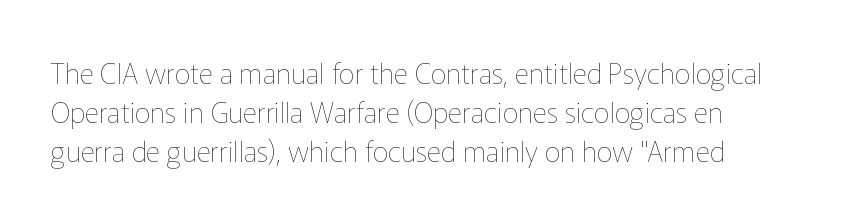
Short note: letters normally spaced. No italicization has been applied; the sample stays upright. Descender tails drop into unmarked territory. The font sits on the lighter half of the weight spectrum, regular included. You could not count columns in this text — the font is proportionally spaced.
